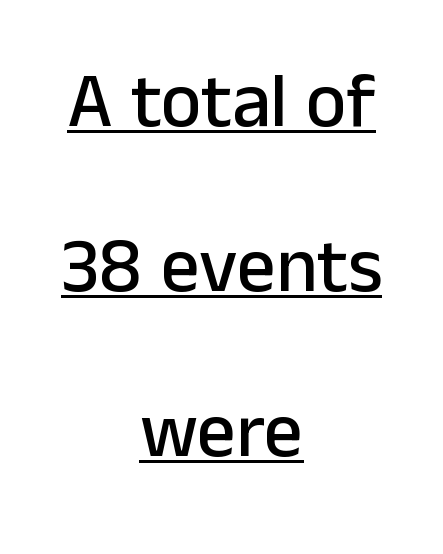
{"serif": "no", "italic": "no", "width": "normal", "stroke_contrast": "low", "x_height": "medium", "monospaced": "no", "underline": "yes", "align": "center", "line_spacing": "loose", "line_spacing_ratio": 2.14, "letter_spacing": "normal", "letter_spacing_em": 0.0, "glyph_px": 77}
